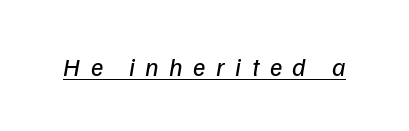
The image shows 26 px text type; set unusually wide letter spacing (+0.4 em), underlined.
